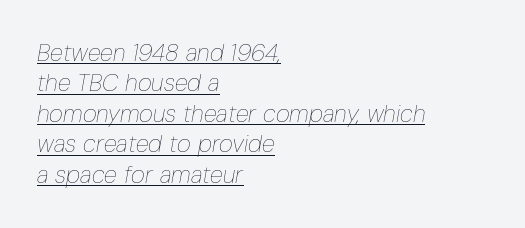
{"italic": "yes", "lean": "right", "slant_degrees": 10, "bold": "no", "underline": "yes", "align": "left", "line_spacing": "normal", "line_spacing_ratio": 1.27, "letter_spacing": "normal", "letter_spacing_em": 0.0, "glyph_px": 24}
